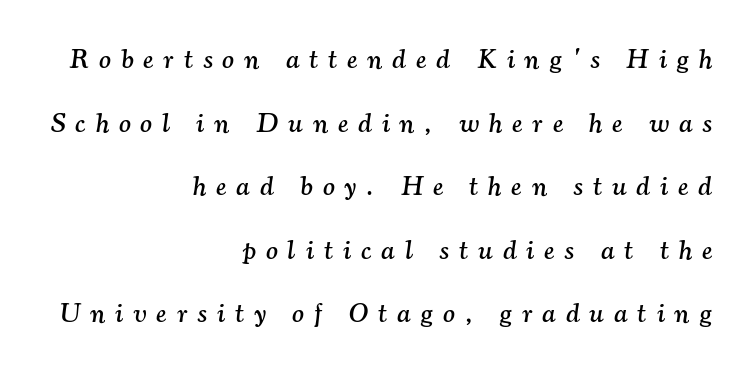
{"serif": "yes", "italic": "yes", "lean": "right", "slant_degrees": 7, "width": "normal", "stroke_contrast": "medium", "x_height": "small", "monospaced": "no", "underline": "no", "align": "right", "line_spacing": "loose", "line_spacing_ratio": 2.27, "letter_spacing": "wide", "letter_spacing_em": 0.36, "glyph_px": 28}
